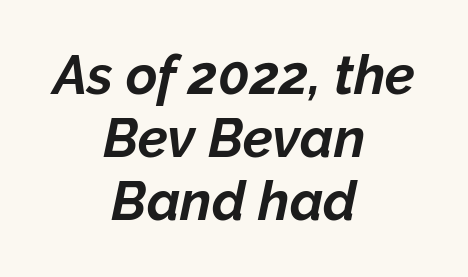
The lines are quadded center. Has an underline been added? It has not. No extra tracking has been applied to these lines. Do the characters align in a grid? No, the font is proportional. Notice how the stems are inclined rather than vertical — that's the hallmark of italics.
